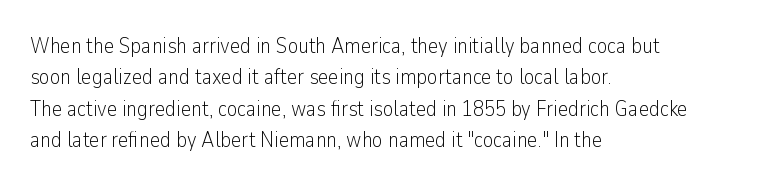
{"italic": "no", "bold": "no", "underline": "no", "align": "left", "line_spacing": "normal", "line_spacing_ratio": 1.43, "letter_spacing": "normal", "letter_spacing_em": 0.0, "glyph_px": 22}
